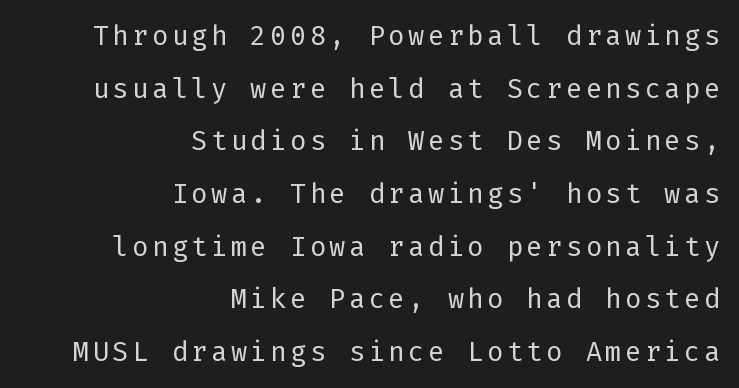
Heaviness? Minimal to ordinary, like unemphasized prose. Posture: upright roman. Notice the wide empty band between every row — that's loose leading. Lines of text with bare space underneath.
